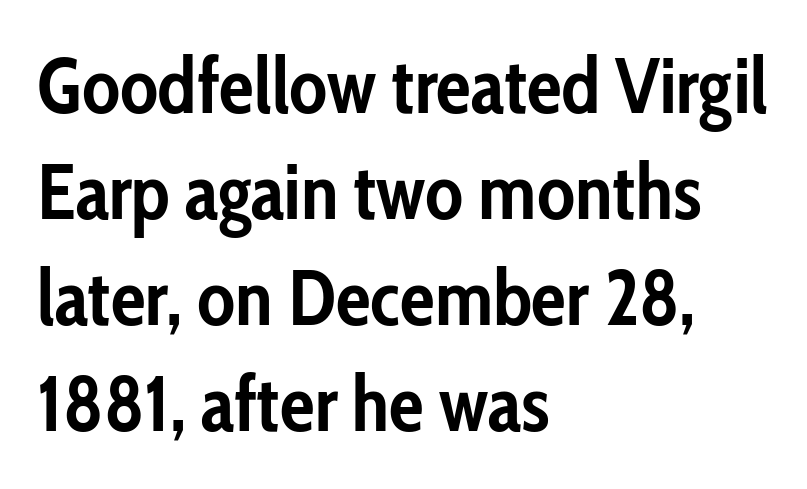
The passage shown is emphatically bold. The letters carry no serifs — their stems end cleanly without finishing strokes. Style check: upright. These lines are set flush left with a ragged right edge.
